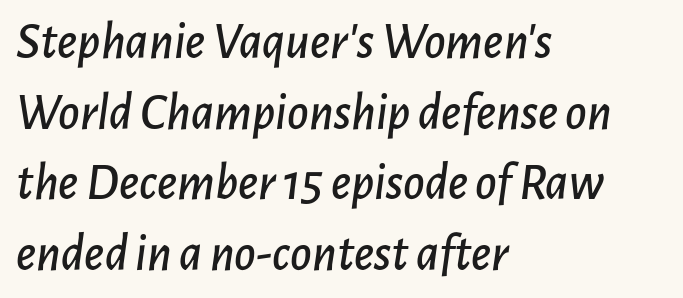
Q: Is the text italic (slanted)? A: Yes, it leans right by about 7 degrees.
Q: Is the text underlined? A: No.
Q: How is the paragraph aligned? A: Left-aligned.
Q: Is the spacing between letters normal or unusually wide? A: Normal.
Q: Is the spacing between lines tight, normal or loose? A: Normal.
Q: Width (condensed, normal, or wide)? A: Normal.
Q: Stroke contrast? A: Low.
Q: x-height? A: Medium.
Q: Monospaced? A: No.
